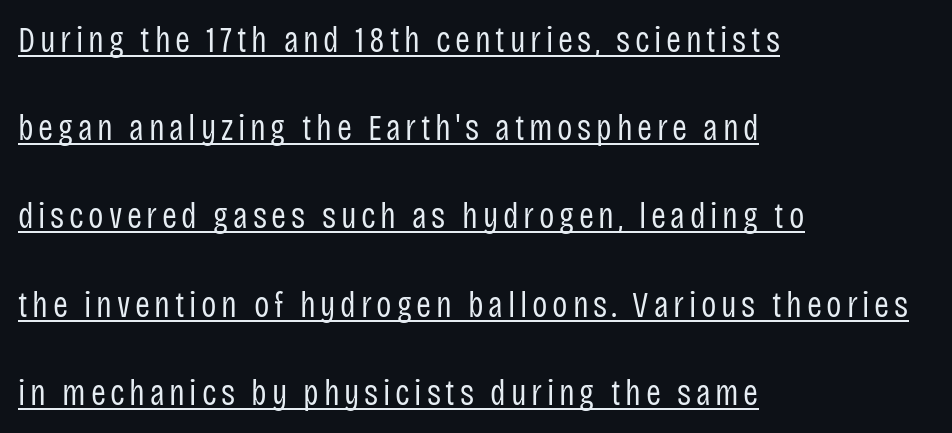
Q: Is the text bold? A: No.
Q: Is the text italic (slanted)? A: No, it is upright.
Q: Is the typeface a serif or a sans-serif typeface? A: Sans-serif.
Q: Is the text underlined? A: Yes.
Q: How is the paragraph aligned? A: Left-aligned.
Q: Is the spacing between lines tight, normal or loose? A: Loose.
Q: Width (condensed, normal, or wide)? A: Condensed.
Q: Stroke contrast? A: Low.
Q: x-height? A: Large.
Q: Monospaced? A: No.
